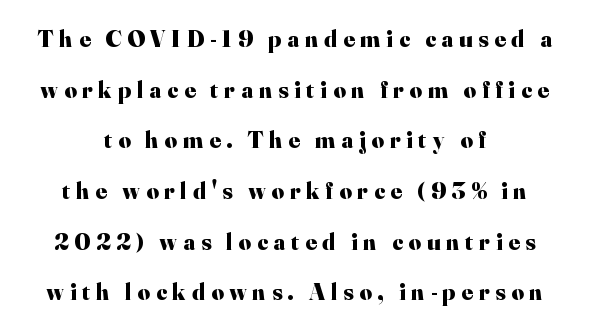
Q: Is the text bold? A: Yes.
Q: Is the text italic (slanted)? A: No, it is upright.
Q: Is the text underlined? A: No.
Q: How is the paragraph aligned? A: Centered.
Q: Is the spacing between letters normal or unusually wide? A: Unusually wide.
Q: Is the spacing between lines tight, normal or loose? A: Loose.
